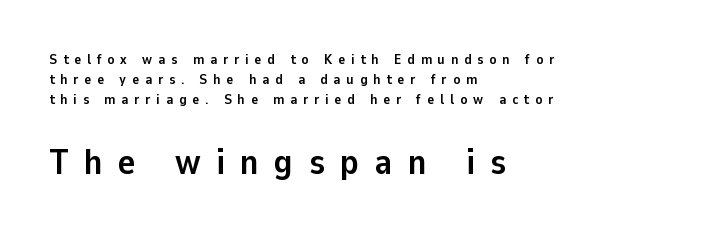
Q: Is the text bold? A: Yes.
Q: Is the text italic (slanted)? A: No, it is upright.
Q: Is the typeface a serif or a sans-serif typeface? A: Sans-serif.
Q: Is the text underlined? A: No.
Q: How is the paragraph aligned? A: Left-aligned.
Q: Is the spacing between letters normal or unusually wide? A: Unusually wide.
Q: Is the spacing between lines tight, normal or loose? A: Normal.
Q: Which block of text is set in a larger size, the first (top) or the second (bottom)? A: The second (bottom) one.
Q: Width (condensed, normal, or wide)? A: Normal.
Q: Stroke contrast? A: Low.
Q: x-height? A: Medium.
Q: Monospaced? A: No.
